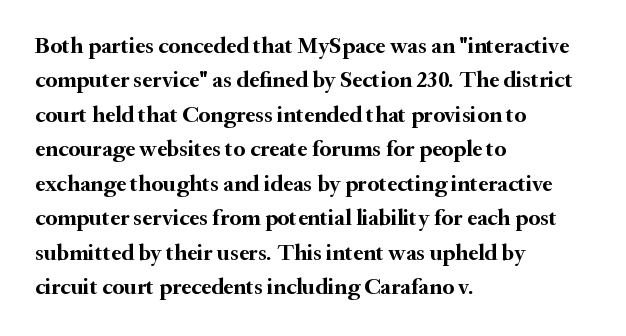
Is the letter spacing exaggerated? No — it looks like the ordinary default. Reading down the block, your eye returns to a fixed left position each line. Heavy-handed strokes throughout: this text is bold. Just letters on the line, the space beneath them empty. Baseline-to-baseline distance is the conventional proportion of letter height. A roman cut, with each character standing at attention.
